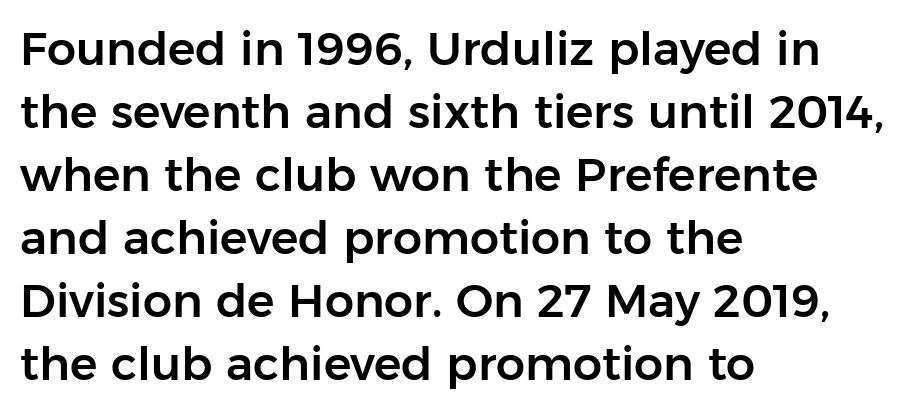
The image shows 46 px sans-serif type, upright; set left-aligned, normal line spacing (1.37x), normal letter spacing, not underlined; low stroke contrast and a medium x-height.
